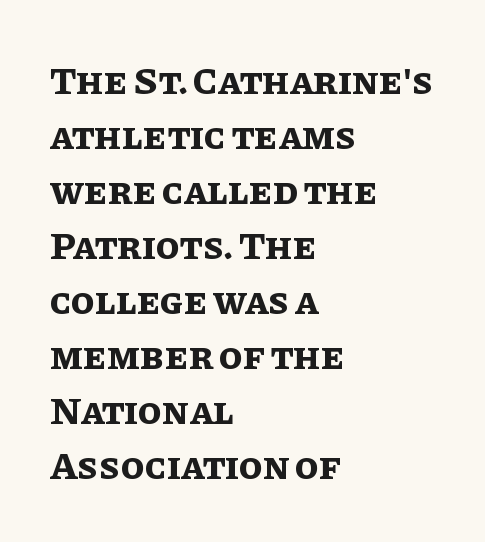
Q: Is the text bold? A: Yes.
Q: Is the text italic (slanted)? A: No, it is upright.
Q: Is the text underlined? A: No.
Q: How is the paragraph aligned? A: Left-aligned.
Q: Is the spacing between letters normal or unusually wide? A: Normal.
Q: Is the spacing between lines tight, normal or loose? A: Normal.
Q: Width (condensed, normal, or wide)? A: Normal.
Q: Stroke contrast? A: Low.
Q: x-height? A: Large.
Q: Monospaced? A: No.
